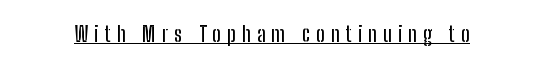
Q: Is the text italic (slanted)? A: No, it is upright.
Q: Is the text underlined? A: Yes.
Q: Is the spacing between letters normal or unusually wide? A: Unusually wide.
